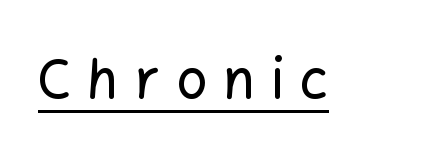
Q: Is the text italic (slanted)? A: No, it is upright.
Q: Is the typeface a serif or a sans-serif typeface? A: Sans-serif.
Q: Is the text underlined? A: Yes.
Q: Is the spacing between letters normal or unusually wide? A: Unusually wide.
Q: Width (condensed, normal, or wide)? A: Normal.
Q: Stroke contrast? A: Low.
Q: x-height? A: Medium.
Q: Monospaced? A: No.
